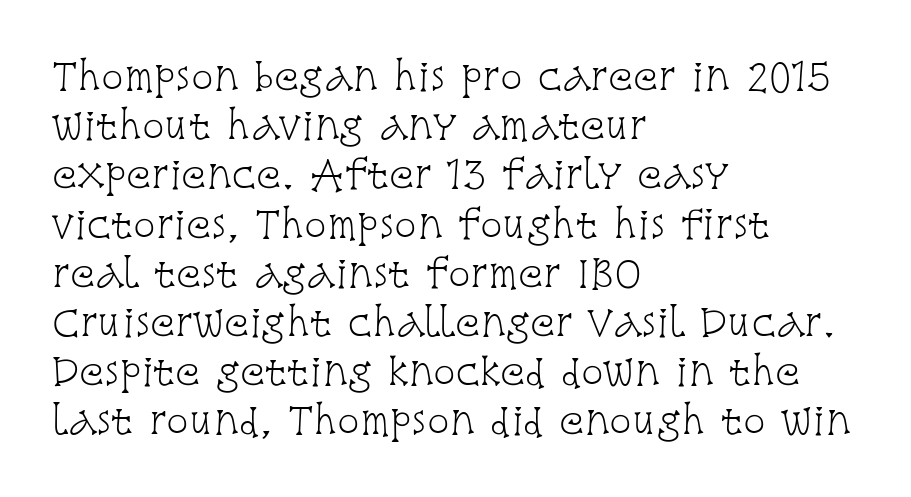
Q: Is the text bold? A: No.
Q: Is the text italic (slanted)? A: No, it is upright.
Q: Is the typeface a serif or a sans-serif typeface? A: Serif.
Q: Is the text underlined? A: No.
Q: How is the paragraph aligned? A: Left-aligned.
Q: Is the spacing between letters normal or unusually wide? A: Normal.
Q: Is the spacing between lines tight, normal or loose? A: Normal.
Q: Width (condensed, normal, or wide)? A: Condensed.
Q: Stroke contrast? A: Low.
Q: x-height? A: Large.
Q: Monospaced? A: No.
